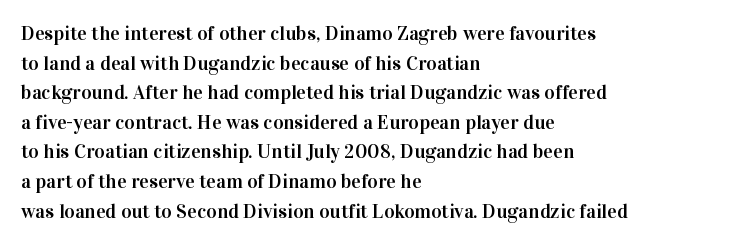
The image shows 20 px text type, upright; set left-aligned, normal line spacing (1.48x), normal letter spacing, not underlined.
